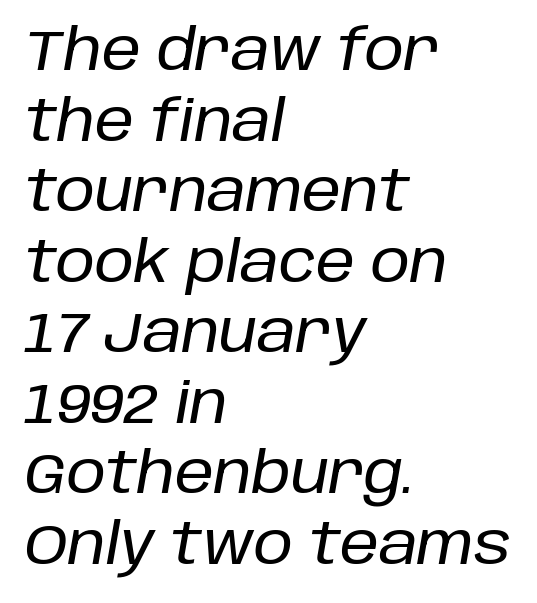
{"italic": "yes", "lean": "right", "slant_degrees": 10, "width": "normal", "stroke_contrast": "low", "x_height": "large", "monospaced": "no", "underline": "no", "align": "left", "line_spacing": "normal", "line_spacing_ratio": 1.26, "letter_spacing": "normal", "letter_spacing_em": 0.0, "glyph_px": 56}
